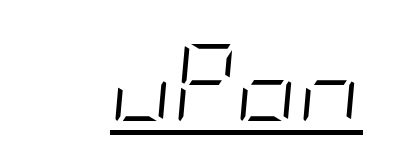
You could call the tracking neutral — neither tight nor loose. This is underlined copy, the kind a proofreader might mark for attention. In terms of posture, this sample is oblique. Weight: in the light-to-regular range.
